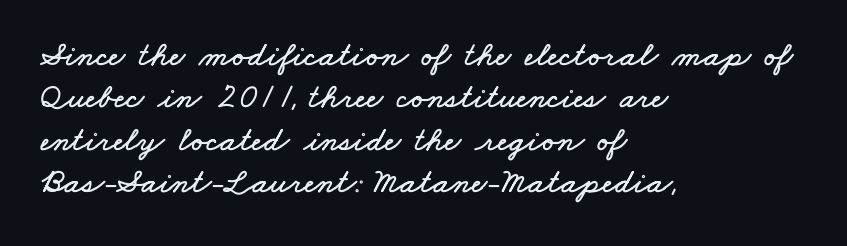
{"width": "wide", "stroke_contrast": "low", "x_height": "small", "monospaced": "no", "underline": "no", "align": "left", "line_spacing_ratio": 1.21, "letter_spacing": "normal", "letter_spacing_em": 0.0, "glyph_px": 35}
